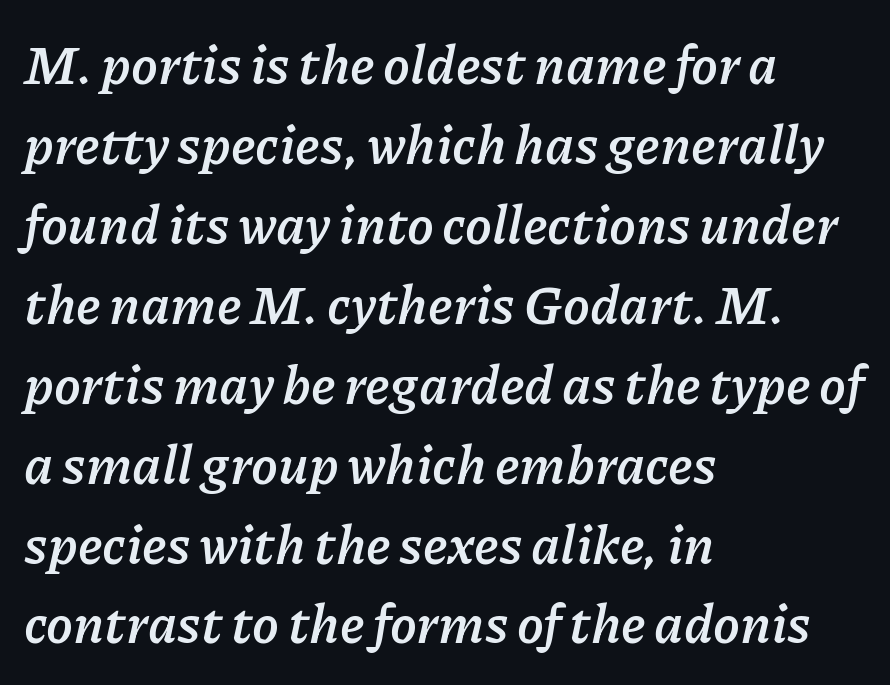
Q: Is the text bold? A: Yes.
Q: Is the text italic (slanted)? A: Yes, it leans right by about 11 degrees.
Q: Is the text underlined? A: No.
Q: How is the paragraph aligned? A: Left-aligned.
Q: Is the spacing between letters normal or unusually wide? A: Normal.
Q: Is the spacing between lines tight, normal or loose? A: Normal.
Q: Width (condensed, normal, or wide)? A: Normal.
Q: Stroke contrast? A: Low.
Q: x-height? A: Medium.
Q: Monospaced? A: No.
